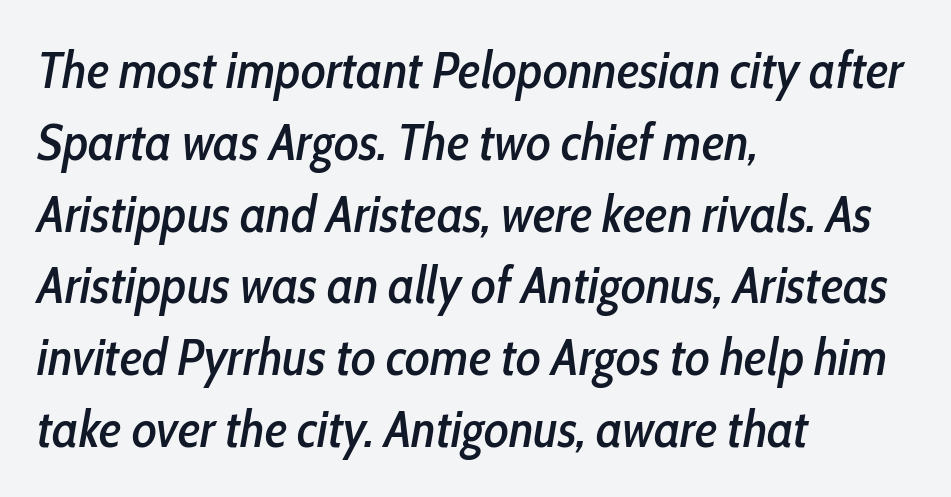
Successive baselines arrive at the customary interval. Quick note: italic. Letters rest on an invisible, unmarked baseline. Spacing verdict: proportional, widths tailored to each character. Glyph-to-glyph distance matches everyday printed text.
